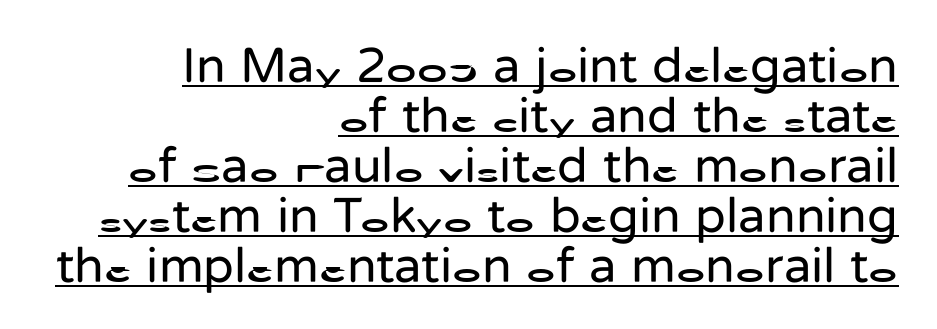
Q: Is the text bold? A: No.
Q: Is the text italic (slanted)? A: No, it is upright.
Q: Is the typeface a serif or a sans-serif typeface? A: Sans-serif.
Q: Is the text underlined? A: Yes.
Q: How is the paragraph aligned? A: Right-aligned.
Q: Is the spacing between letters normal or unusually wide? A: Normal.
Q: Is the spacing between lines tight, normal or loose? A: Tight.
Q: Width (condensed, normal, or wide)? A: Normal.
Q: Stroke contrast? A: Low.
Q: x-height? A: Medium.
Q: Monospaced? A: No.
